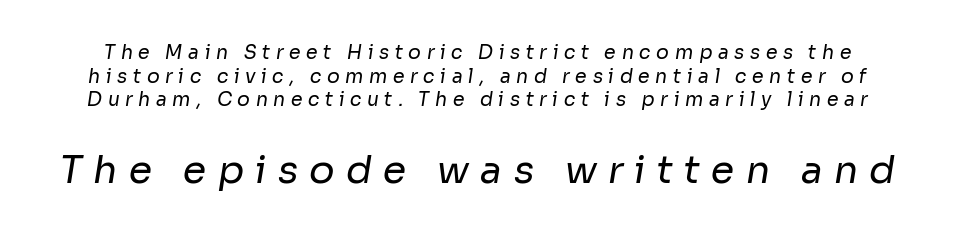
The image shows 38 px regular-weight sans-serif type; set normal line spacing (1.25x), unusually wide letter spacing (+0.29 em), not underlined; the second (bottom) block is 2.0x larger; low stroke contrast and a medium x-height.
